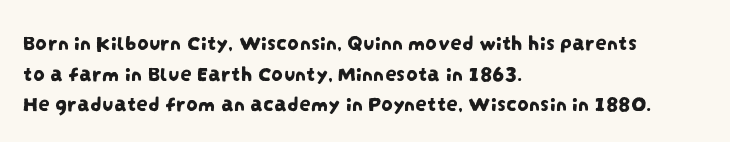
The image shows 23 px text type; set left-aligned, normal line spacing (1.33x), normal letter spacing, not underlined.
